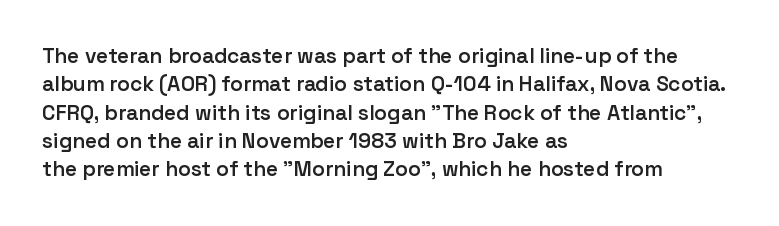
The lines are quadded left. Quick note: not italic, upright. Heft: intermediate — a semibold. Letter spacing: default. Each row of text sits above clean, open space.
